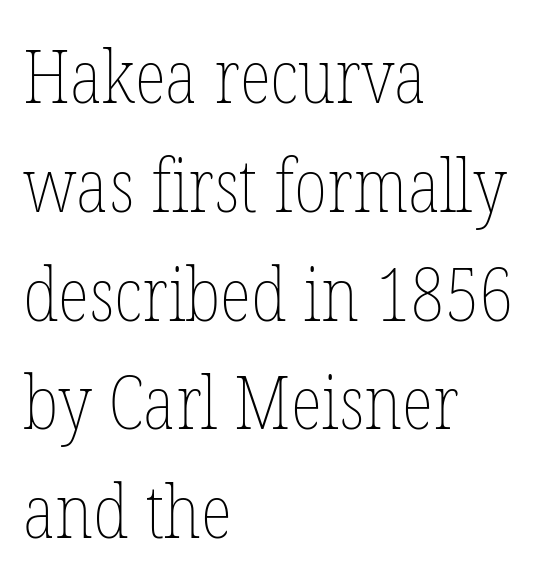
Q: Is the text bold? A: No.
Q: Is the text italic (slanted)? A: No, it is upright.
Q: Is the text underlined? A: No.
Q: How is the paragraph aligned? A: Left-aligned.
Q: Is the spacing between letters normal or unusually wide? A: Normal.
Q: Is the spacing between lines tight, normal or loose? A: Normal.
Q: Width (condensed, normal, or wide)? A: Condensed.
Q: Stroke contrast? A: Low.
Q: x-height? A: Medium.
Q: Monospaced? A: No.
